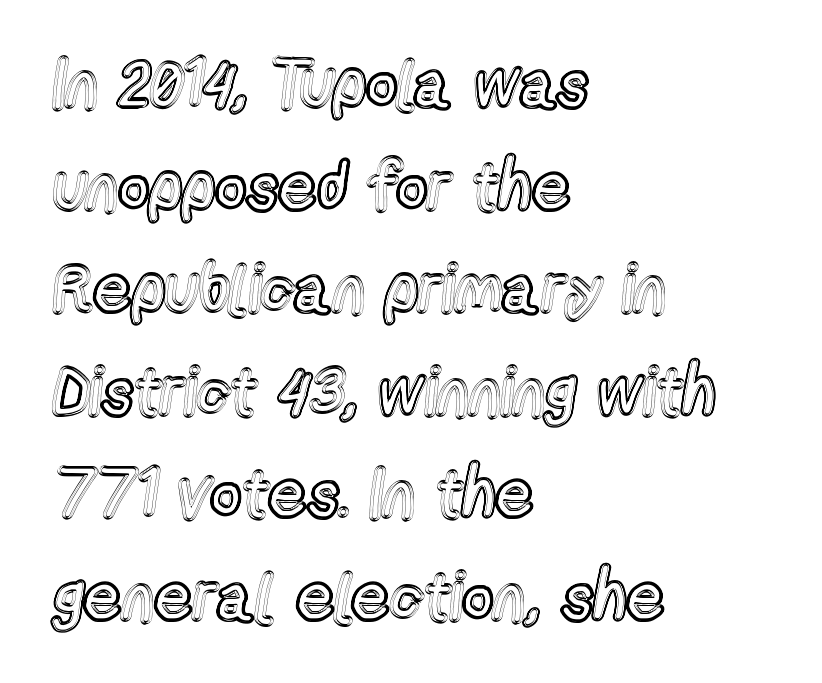
Each letter keeps its own natural width here, so spacing adapts to shape. Underline: absent. Typeset ragged right — the left edge is the straight one. Rows of type keep a routine distance in the vertical direction. Is the letter spacing exaggerated? No — it looks like the ordinary default.
